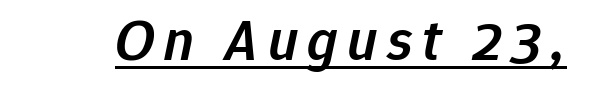
A rule runs beneath these lines of type. The font is running at a semibold setting, under full bold. Posture: slanted. Note the varied advance widths — an 'i' is clearly narrower than an 'm'.
